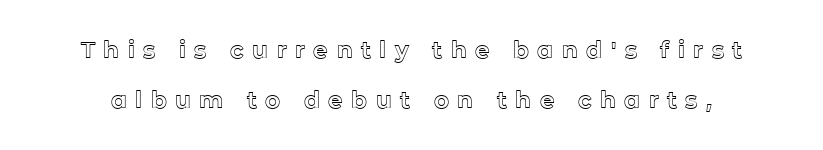
The image shows 23 px text type, upright; set loose line spacing (2.19x), unusually wide letter spacing (+0.37 em), not underlined.
